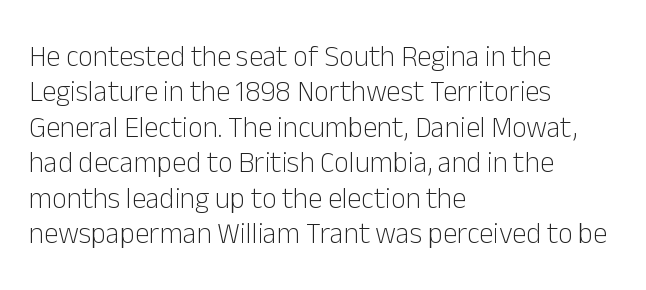
The rag falls on the right side of this text block. The passage shown is typeset with a sans-serif family. Do the letters lean? They stand straight. The gap between lines stays unmarked. Is this a fixed-width face? No — the glyphs have proportional, varying widths.
